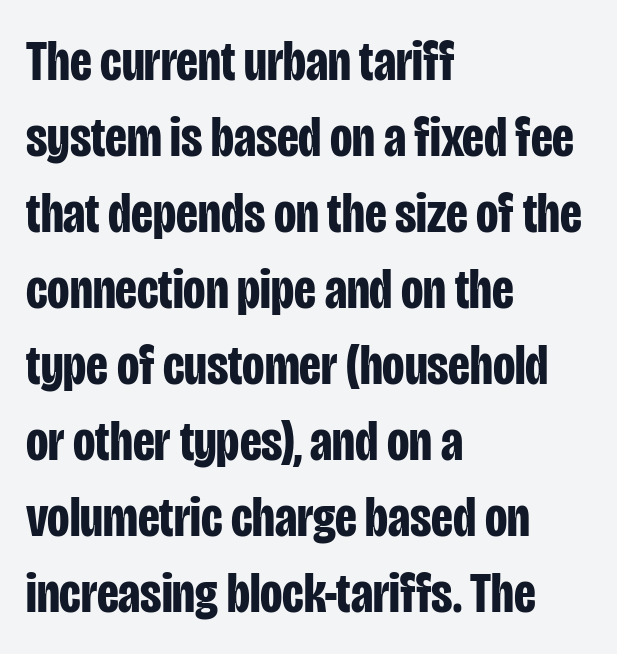
The image shows 58 px bold, condensed sans-serif type, upright; set left-aligned, normal line spacing (1.31x), normal letter spacing, not underlined; low stroke contrast and a large x-height.
